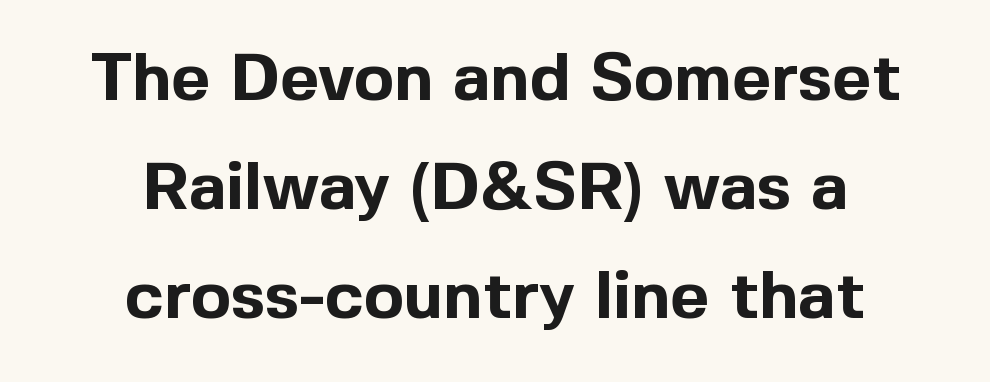
{"serif": "no", "italic": "no", "bold": "yes", "weight": "bold", "width": "normal", "x_height": "medium", "monospaced": "no", "underline": "no", "align": "center", "line_spacing": "normal", "line_spacing_ratio": 1.63, "letter_spacing": "normal", "letter_spacing_em": 0.0, "glyph_px": 67}
